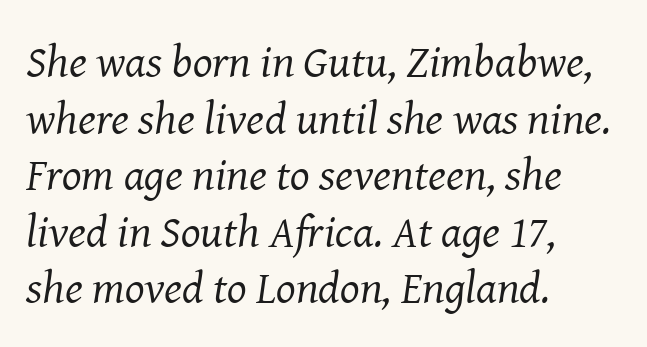
{"serif": "yes", "italic": "yes", "lean": "right", "slant_degrees": 8, "bold": "no", "weight": "regular", "width": "normal", "stroke_contrast": "medium", "x_height": "medium", "monospaced": "no", "underline": "no", "align": "left", "line_spacing_ratio": 1.23, "letter_spacing": "normal", "letter_spacing_em": 0.0, "glyph_px": 46}
